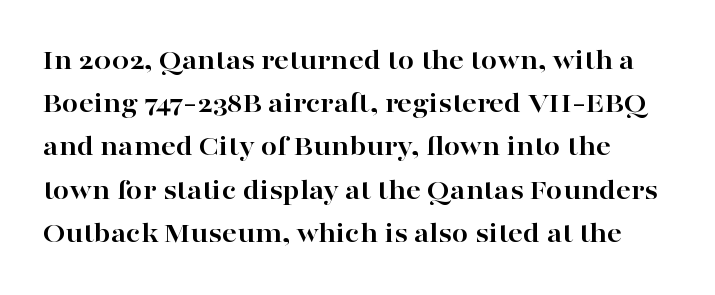
Q: Is the text bold? A: Yes.
Q: Is the text italic (slanted)? A: No, it is upright.
Q: Is the typeface a serif or a sans-serif typeface? A: Serif.
Q: Is the text underlined? A: No.
Q: Is the spacing between letters normal or unusually wide? A: Normal.
Q: Is the spacing between lines tight, normal or loose? A: Normal.
Q: Width (condensed, normal, or wide)? A: Wide.
Q: Stroke contrast? A: High.
Q: x-height? A: Medium.
Q: Monospaced? A: No.
